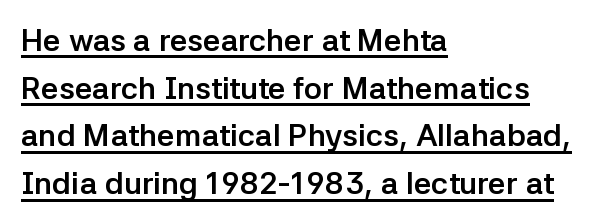
Compared with typical paragraphs, the rows here are spaced about the same. The rendered words wear a rule along their underside. Ascenders rise straight up at ninety degrees. Glyph-to-glyph distance matches everyday printed text.
